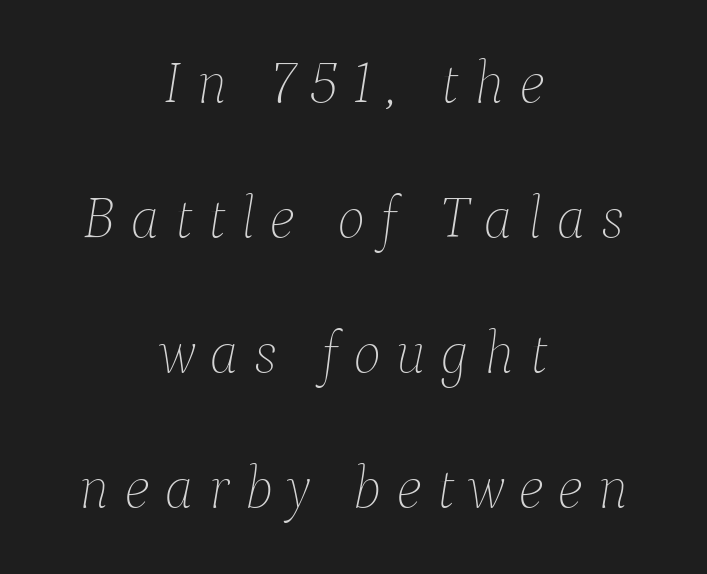
Q: Is the text bold? A: No.
Q: Is the text italic (slanted)? A: Yes, it leans right by about 9 degrees.
Q: Is the text underlined? A: No.
Q: How is the paragraph aligned? A: Centered.
Q: Is the spacing between letters normal or unusually wide? A: Unusually wide.
Q: Is the spacing between lines tight, normal or loose? A: Loose.
Q: Width (condensed, normal, or wide)? A: Normal.
Q: Stroke contrast? A: Low.
Q: x-height? A: Medium.
Q: Monospaced? A: No.
